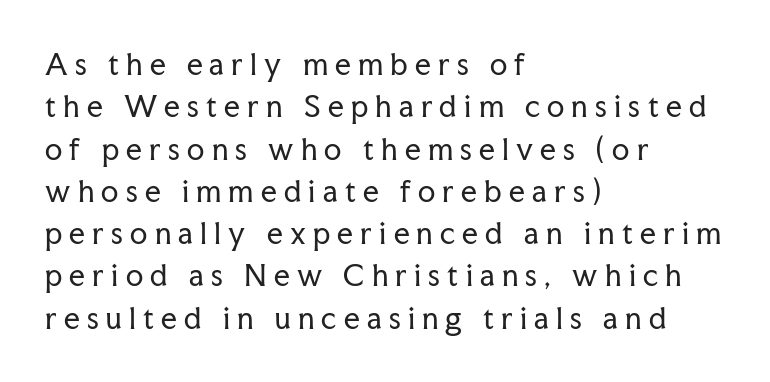
Q: Is the text bold? A: No.
Q: Is the text italic (slanted)? A: No, it is upright.
Q: Is the typeface a serif or a sans-serif typeface? A: Serif.
Q: Is the text underlined? A: No.
Q: How is the paragraph aligned? A: Left-aligned.
Q: Is the spacing between letters normal or unusually wide? A: Unusually wide.
Q: Is the spacing between lines tight, normal or loose? A: Normal.
Q: Width (condensed, normal, or wide)? A: Normal.
Q: Stroke contrast? A: Low.
Q: x-height? A: Medium.
Q: Monospaced? A: No.
